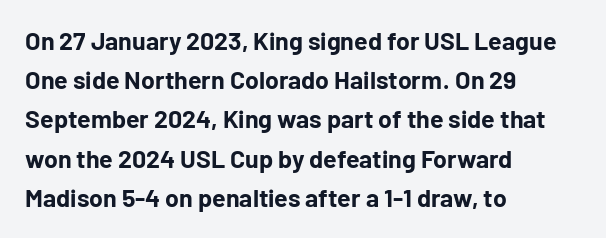
There is no visible air inserted between adjacent glyphs. This sample is left-justified, so line endings fall wherever the words run out. Normally led — the rows are evenly, conventionally spaced. The lettering holds an erect, upright posture throughout.
